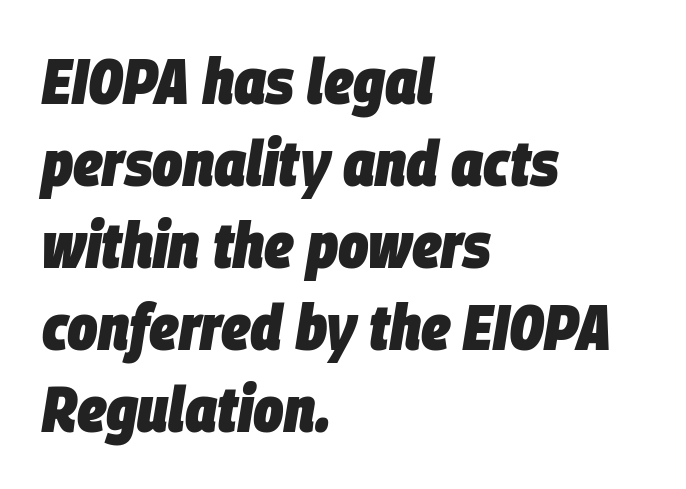
The image shows 64 px heavy, condensed type, italic (leaning right); set left-aligned, normal line spacing (1.28x), normal letter spacing, not underlined; low stroke contrast and a large x-height.
